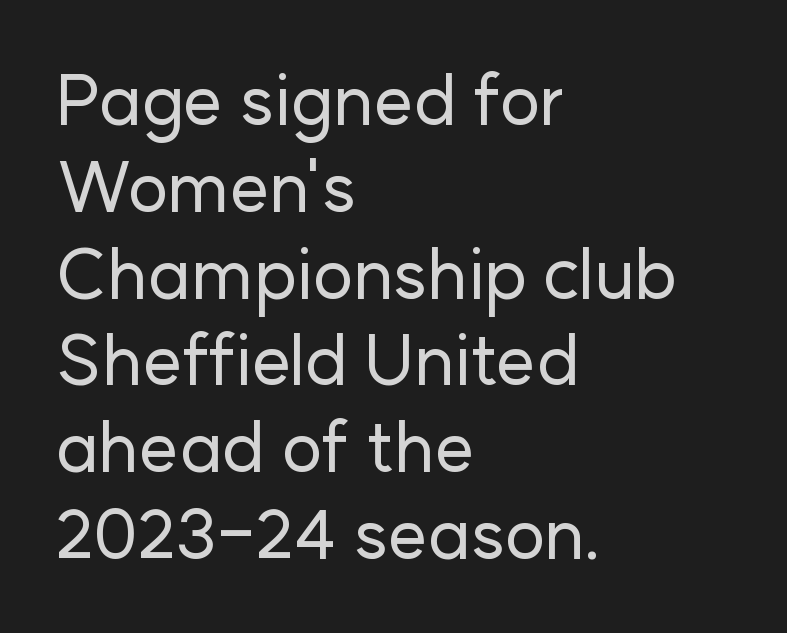
Q: Is the text italic (slanted)? A: No, it is upright.
Q: Is the typeface a serif or a sans-serif typeface? A: Sans-serif.
Q: Is the text underlined? A: No.
Q: How is the paragraph aligned? A: Left-aligned.
Q: Is the spacing between letters normal or unusually wide? A: Normal.
Q: Width (condensed, normal, or wide)? A: Normal.
Q: Stroke contrast? A: Low.
Q: x-height? A: Medium.
Q: Monospaced? A: No.
